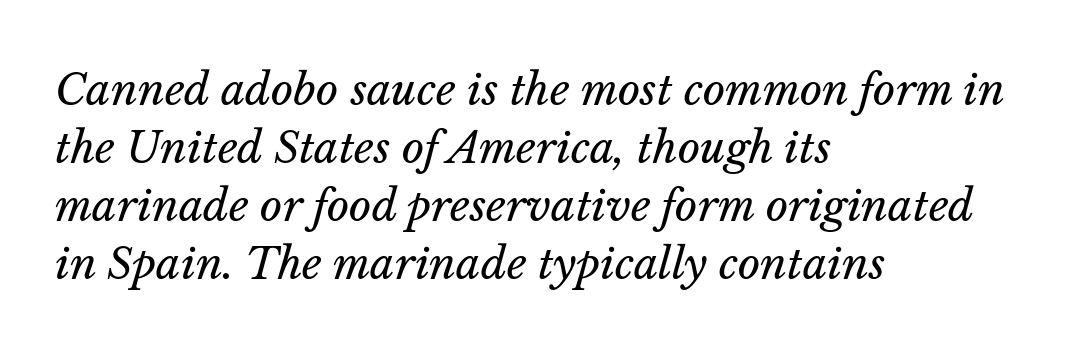
Default kerning and tracking; the words read as compact shapes. The line-height multiplier appears to be the usual default. Looks like regular typesetting: each glyph gets only the width it needs. The passage shown leans; its letterforms are oblique. Alignment: flush left. Has an underline been added? It has not.
